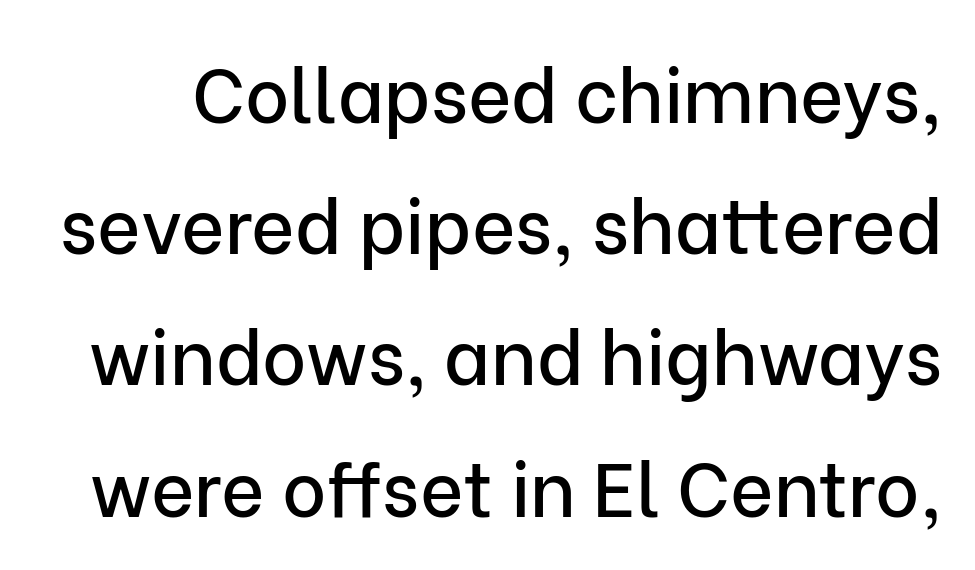
Q: Is the text italic (slanted)? A: No, it is upright.
Q: Is the typeface a serif or a sans-serif typeface? A: Sans-serif.
Q: Is the text underlined? A: No.
Q: Is the spacing between letters normal or unusually wide? A: Normal.
Q: Width (condensed, normal, or wide)? A: Normal.
Q: Stroke contrast? A: Low.
Q: x-height? A: Medium.
Q: Monospaced? A: No.
